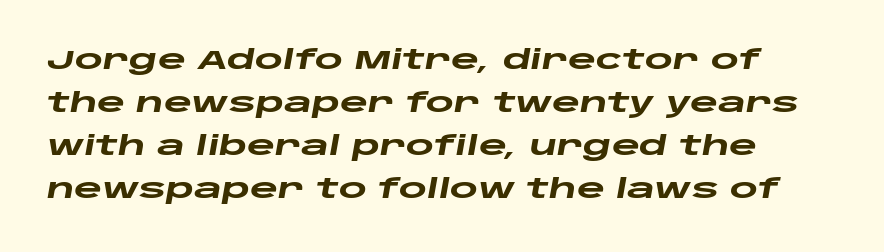
{"italic": "yes", "lean": "right", "slant_degrees": 10, "bold": "yes", "underline": "no", "align": "left", "line_spacing": "normal", "line_spacing_ratio": 1.59, "letter_spacing": "normal", "letter_spacing_em": 0.0, "glyph_px": 27}
